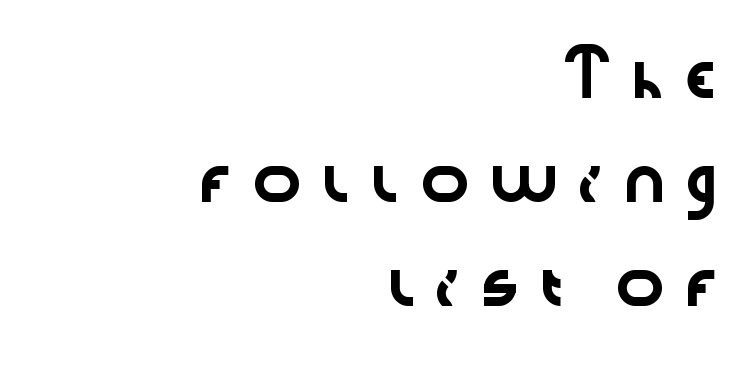
The image shows 42 px wide sans-serif type, upright; set right-aligned, loose line spacing (2.48x), unusually wide letter spacing (+0.31 em), not underlined; low stroke contrast and a medium x-height.
